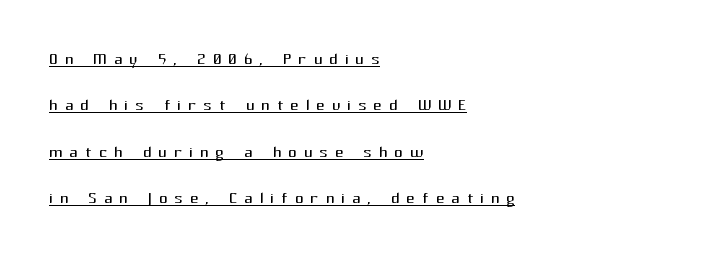
Like a heading marked for emphasis, these lines bear an underscore. Line starts are locked; line ends wander. The typography opts for an upright posture over an oblique one. Vertical spacing — loose. The font sits on the lighter half of the weight spectrum, regular included. Glyph-to-glyph distance is far greater than everyday printed text.
